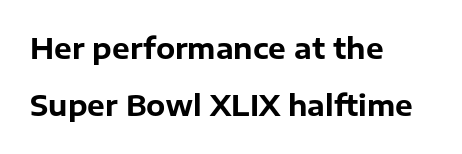
The image shows 28 px bold sans-serif type, upright; set left-aligned, loose line spacing (2.05x), normal letter spacing, not underlined; low stroke contrast and a medium x-height.
